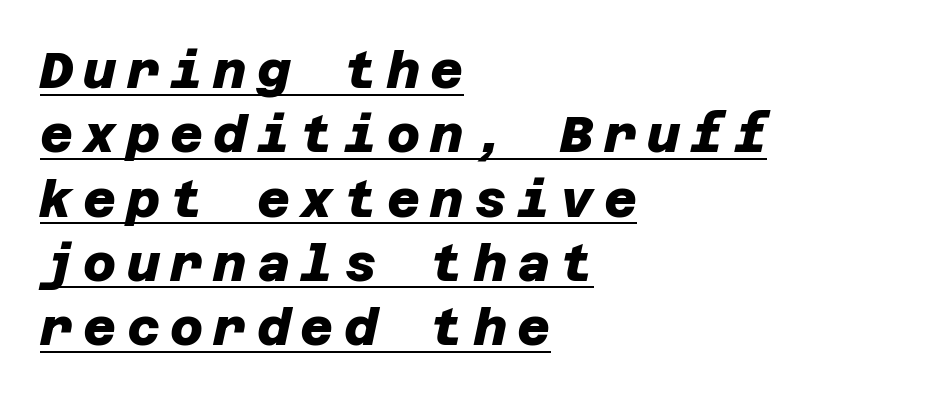
{"serif": "no", "bold": "yes", "weight": "heavy", "width": "normal", "stroke_contrast": "low", "x_height": "large", "underline": "yes", "align": "left", "line_spacing": "normal", "line_spacing_ratio": 1.26, "letter_spacing": "wide", "letter_spacing_em": 0.2, "glyph_px": 51}
